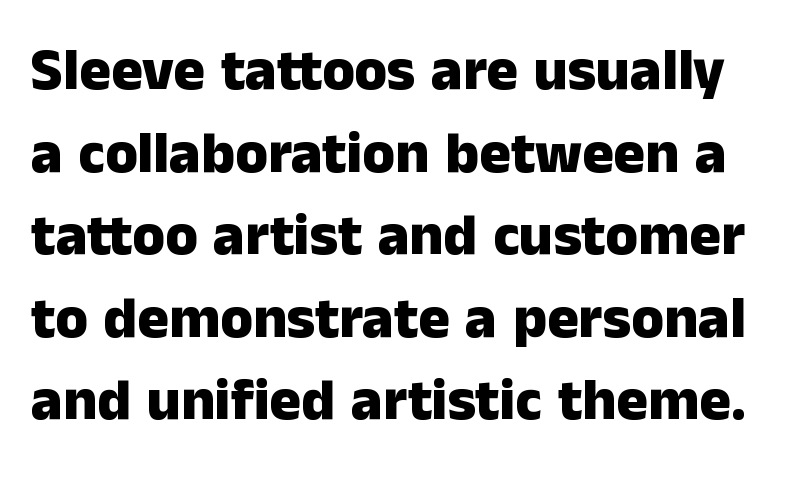
{"serif": "no", "italic": "no", "bold": "yes", "weight": "heavy", "width": "normal", "stroke_contrast": "low", "x_height": "medium", "monospaced": "no", "underline": "no", "line_spacing": "normal", "line_spacing_ratio": 1.4, "letter_spacing": "normal", "letter_spacing_em": 0.0, "glyph_px": 59}
